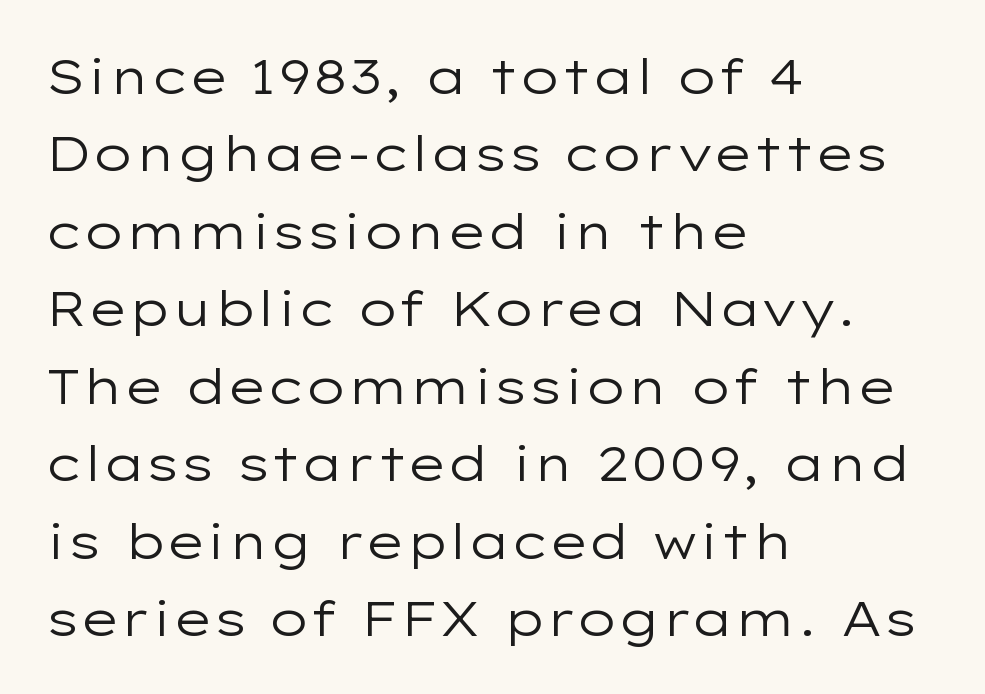
The image shows 49 px regular-weight, wide sans-serif type, upright; set left-aligned, normal line spacing (1.58x), normal letter spacing, not underlined; low stroke contrast and a medium x-height.
